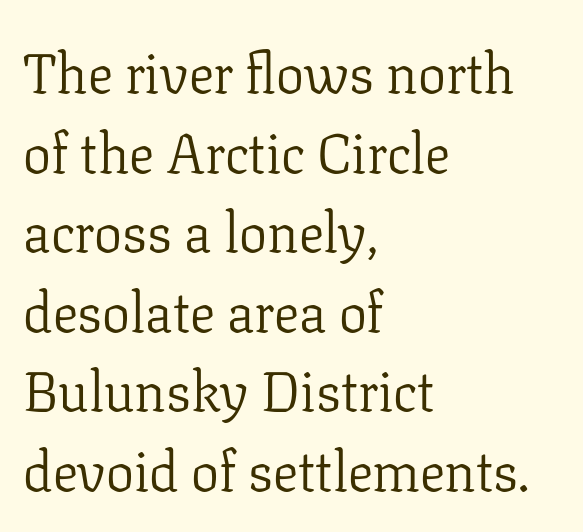
{"serif": "yes", "italic": "no", "bold": "no", "weight": "light", "width": "normal", "stroke_contrast": "low", "x_height": "medium", "monospaced": "no", "underline": "no", "align": "left", "line_spacing": "normal", "line_spacing_ratio": 1.42, "letter_spacing": "normal", "letter_spacing_em": 0.0, "glyph_px": 56}
